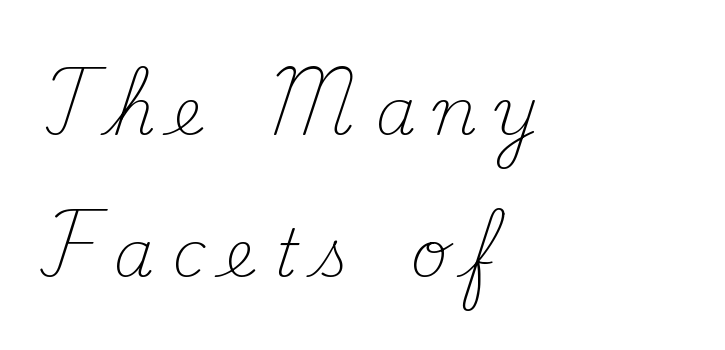
{"serif": "yes", "bold": "no", "weight": "light", "width": "normal", "stroke_contrast": "medium", "x_height": "small", "monospaced": "no", "underline": "no", "align": "left", "line_spacing": "loose", "line_spacing_ratio": 2.18, "letter_spacing": "wide", "letter_spacing_em": 0.29, "glyph_px": 65}
